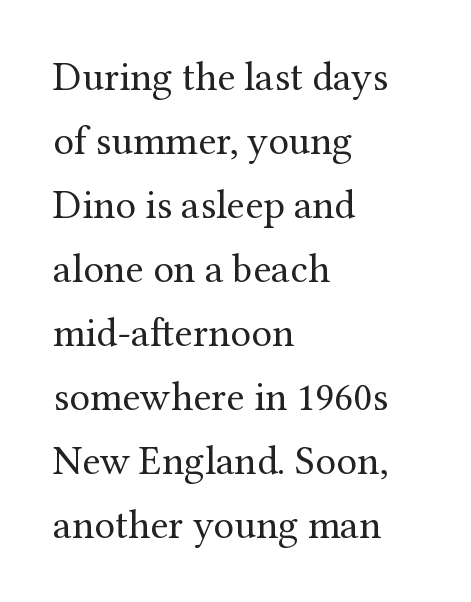
Q: Is the text bold? A: No.
Q: Is the text italic (slanted)? A: No, it is upright.
Q: Is the typeface a serif or a sans-serif typeface? A: Serif.
Q: Is the text underlined? A: No.
Q: How is the paragraph aligned? A: Left-aligned.
Q: Is the spacing between letters normal or unusually wide? A: Normal.
Q: Is the spacing between lines tight, normal or loose? A: Normal.
Q: Width (condensed, normal, or wide)? A: Normal.
Q: Stroke contrast? A: Medium.
Q: x-height? A: Medium.
Q: Monospaced? A: No.
